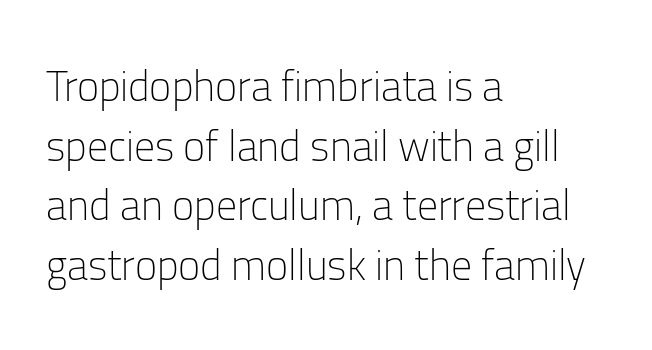
Alignment: flush left. Serifs: no, the terminals of the letterforms are clean. A typesetter would call this proportional, since set widths differ per character. Italic? Not at all — the glyphs are vertical. Weight class: somewhere from thin through regular. The designer left line spacing at the default.
